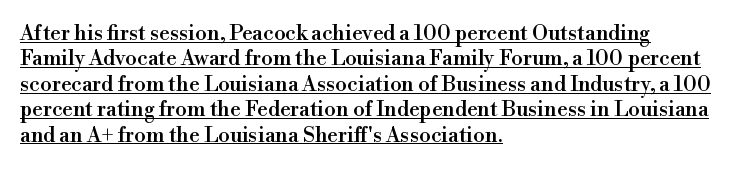
{"italic": "no", "underline": "yes", "align": "left", "line_spacing_ratio": 1.21, "letter_spacing": "normal", "letter_spacing_em": 0.0, "glyph_px": 21}
